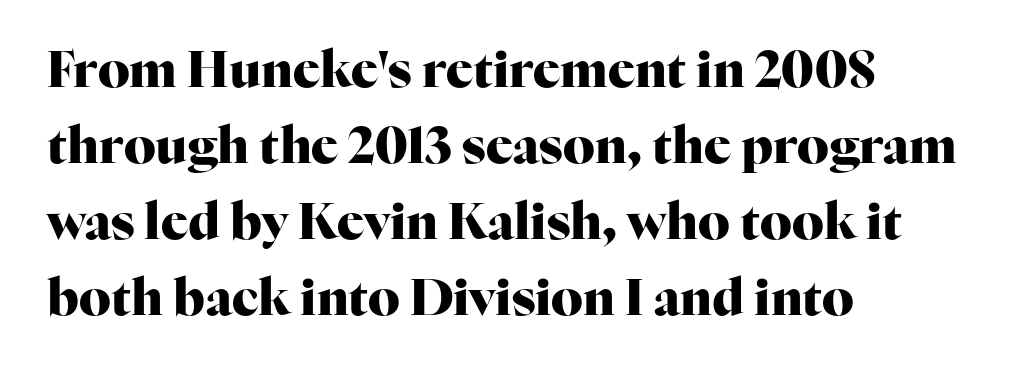
{"serif": "yes", "italic": "no", "bold": "yes", "weight": "heavy", "width": "normal", "stroke_contrast": "high", "x_height": "medium", "monospaced": "no", "underline": "no", "align": "left", "line_spacing": "normal", "line_spacing_ratio": 1.52, "letter_spacing": "normal", "letter_spacing_em": 0.0, "glyph_px": 50}
